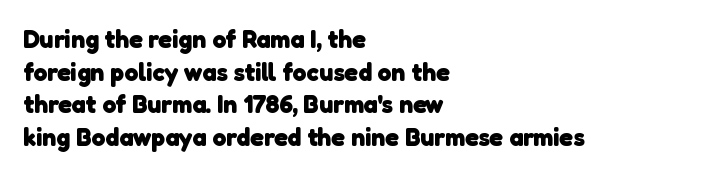
Q: Is the text bold? A: Yes.
Q: Is the text underlined? A: No.
Q: How is the paragraph aligned? A: Left-aligned.
Q: Is the spacing between letters normal or unusually wide? A: Normal.
Q: Is the spacing between lines tight, normal or loose? A: Normal.
